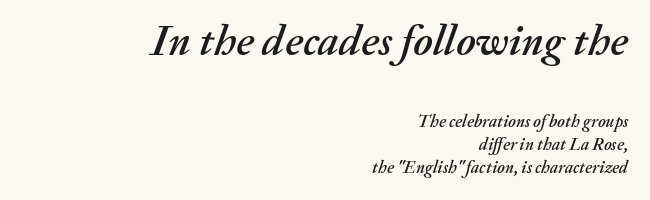
The image shows 43 px text type, italic (leaning right); set right-aligned, normal line spacing (1.34x), normal letter spacing, not underlined; the first (top) block is 2.53x larger; medium stroke contrast and a medium x-height.
